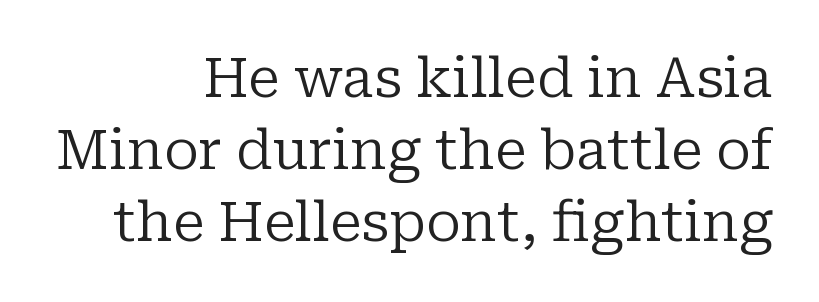
{"serif": "yes", "italic": "no", "bold": "no", "weight": "regular", "width": "normal", "stroke_contrast": "low", "x_height": "medium", "monospaced": "no", "underline": "no", "align": "right", "line_spacing": "normal", "line_spacing_ratio": 1.31, "letter_spacing": "normal", "letter_spacing_em": 0.0, "glyph_px": 55}
